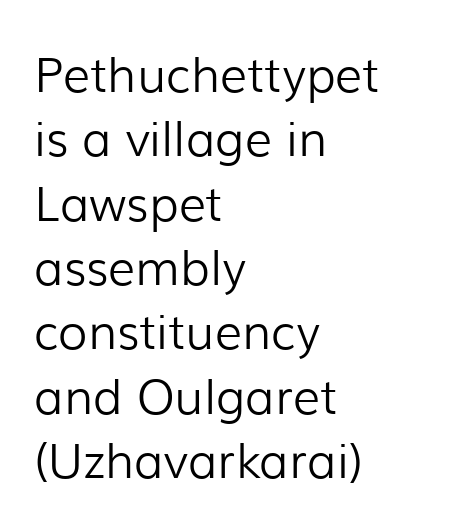
Bare-footed words on every line. Every character sits straight up, as roman type does. These lines are set flush left with a ragged right edge. Note the varied advance widths — an 'i' is clearly narrower than an 'm'. Leading matches the norm, producing a regular column. Nothing unusual about the tracking: characters are spaced as the font intends.
